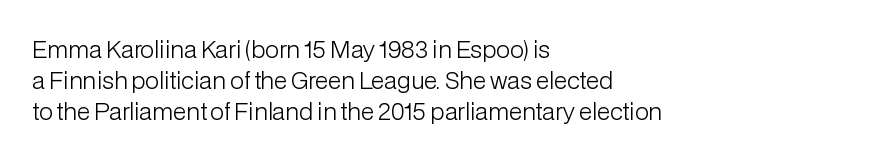
Posture: upright roman. The ragged edge is on the right, which tells us the setting is flush left. Reading down the column, the eye jumps a familiar distance to each next line. The specimen omits any rule beneath the text block's lines. The face looks like a standard text weight, possibly lighter.
